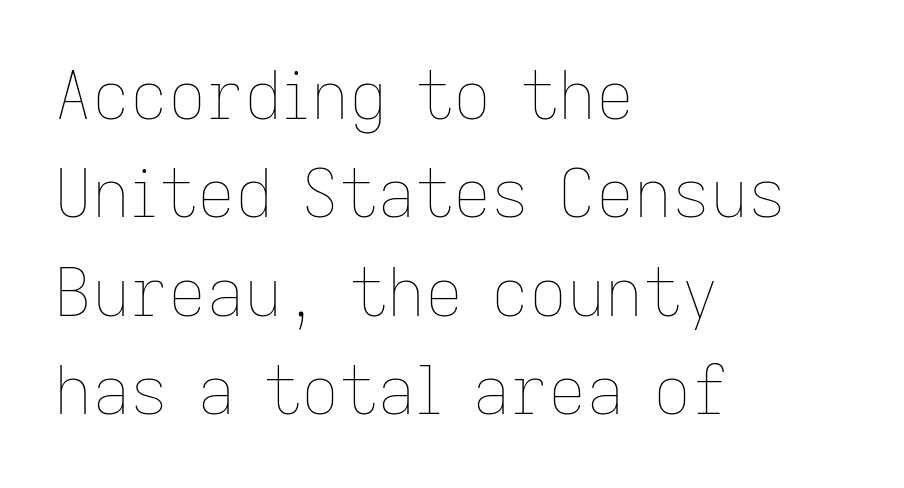
Spacing verdict: proportional, widths tailored to each character. The baseline area is clear. Students, note that the glyphs here touch the page at normal intervals. These lines sit exactly where default settings would place them.
